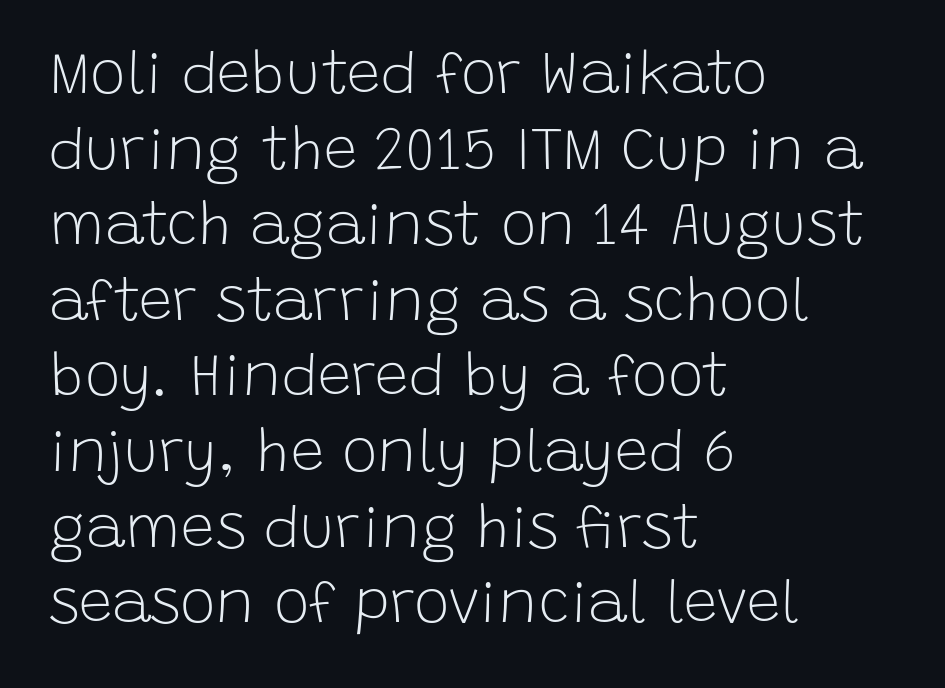
{"serif": "no", "italic": "no", "bold": "no", "weight": "light", "width": "normal", "stroke_contrast": "low", "x_height": "large", "monospaced": "no", "underline": "no", "align": "left", "line_spacing": "normal", "line_spacing_ratio": 1.26, "letter_spacing": "normal", "letter_spacing_em": 0.0, "glyph_px": 60}
